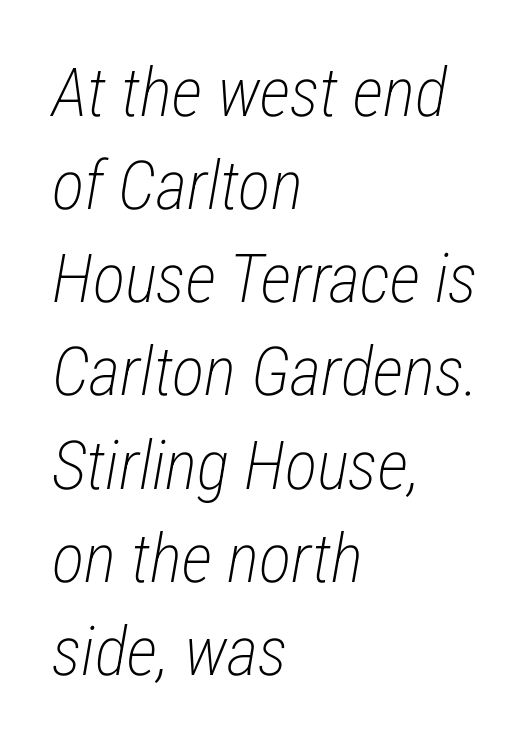
Q: Is the text bold? A: No.
Q: Is the text italic (slanted)? A: Yes, it leans right by about 12 degrees.
Q: Is the text underlined? A: No.
Q: How is the paragraph aligned? A: Left-aligned.
Q: Is the spacing between letters normal or unusually wide? A: Normal.
Q: Is the spacing between lines tight, normal or loose? A: Normal.
Q: Width (condensed, normal, or wide)? A: Condensed.
Q: Stroke contrast? A: Low.
Q: x-height? A: Medium.
Q: Monospaced? A: No.
